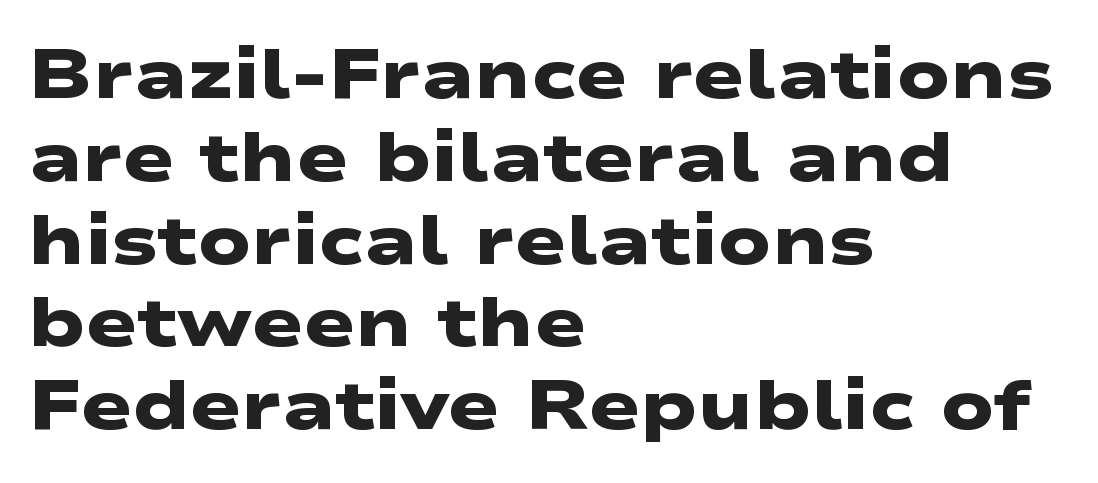
{"serif": "no", "bold": "yes", "weight": "heavy", "width": "wide", "stroke_contrast": "low", "x_height": "medium", "monospaced": "no", "underline": "no", "align": "left", "line_spacing_ratio": 1.2, "letter_spacing": "normal", "letter_spacing_em": 0.0, "glyph_px": 69}
